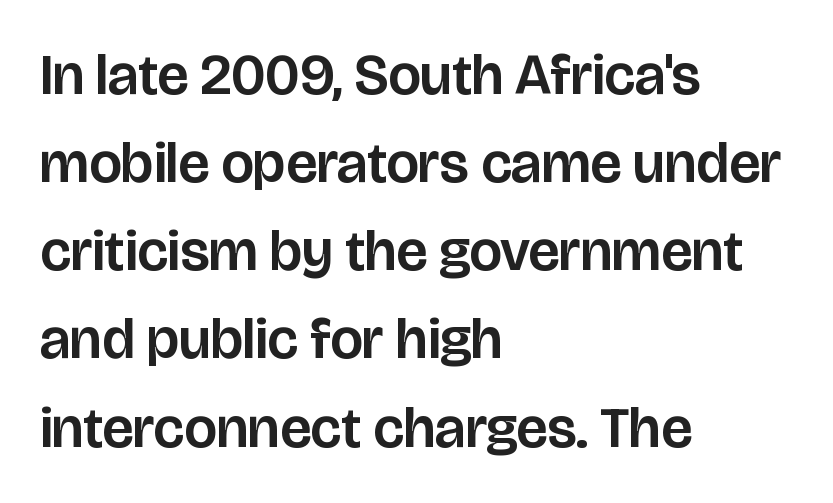
The image shows 58 px sans-serif type, upright; set left-aligned, normal line spacing (1.52x), normal letter spacing, not underlined; low stroke contrast and a large x-height.
